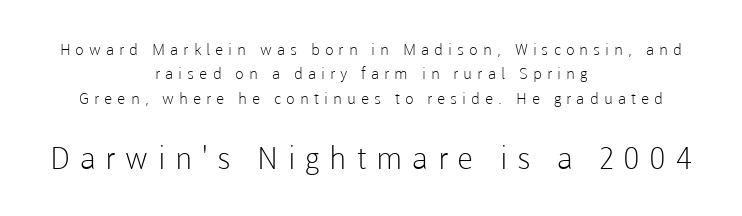
Q: Is the text bold? A: No.
Q: Is the text italic (slanted)? A: No, it is upright.
Q: Is the typeface a serif or a sans-serif typeface? A: Sans-serif.
Q: Is the text underlined? A: No.
Q: How is the paragraph aligned? A: Centered.
Q: Is the spacing between letters normal or unusually wide? A: Unusually wide.
Q: Is the spacing between lines tight, normal or loose? A: Normal.
Q: Which block of text is set in a larger size, the first (top) or the second (bottom)? A: The second (bottom) one.
Q: Width (condensed, normal, or wide)? A: Normal.
Q: Stroke contrast? A: Low.
Q: x-height? A: Medium.
Q: Monospaced? A: No.
